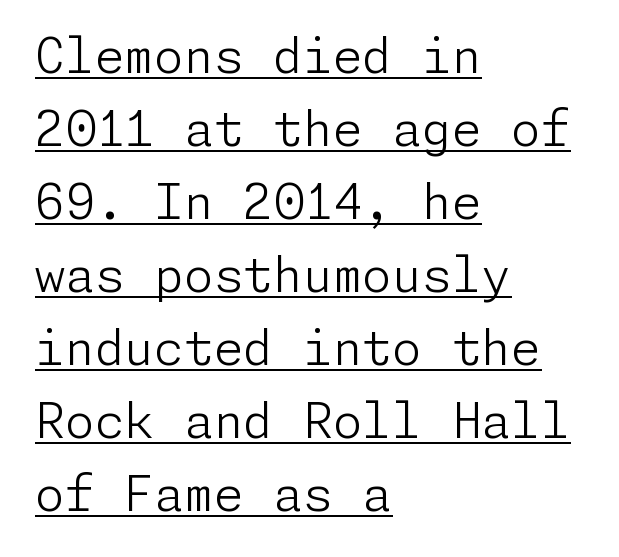
There is no visible air inserted between adjacent glyphs. Nothing sits at the stroke ends, so this counts as sans-serif. The specimen reads as upright at a glance. Caption: multi-line text, flush left, ragged right. This sample carries an underscore along the baseline area. Compared with typical paragraphs, the rows here are spaced about the same.
